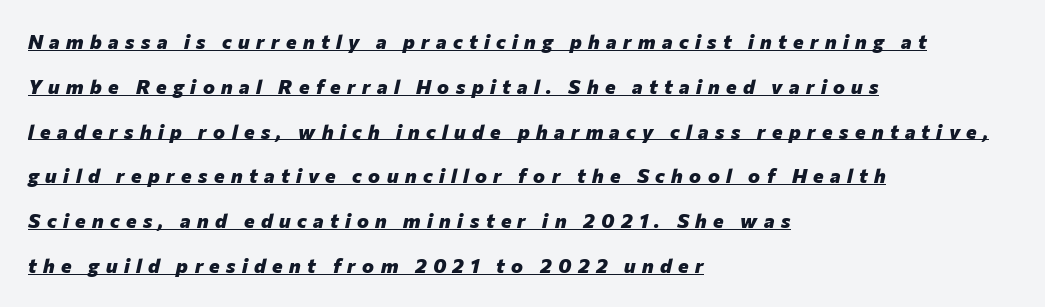
The image shows 20 px bold type, italic (leaning right); set left-aligned, loose line spacing (2.24x), unusually wide letter spacing (+0.32 em), underlined.
